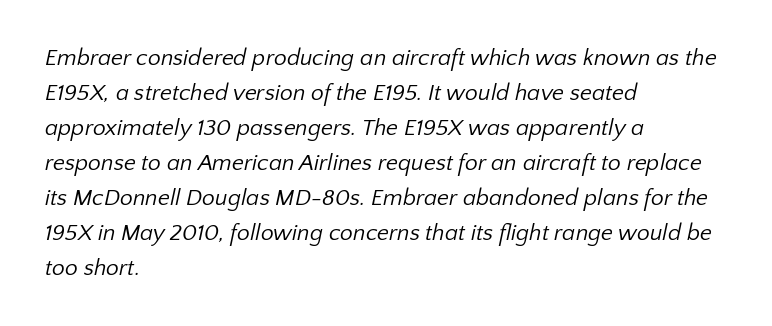
{"bold": "no", "underline": "no", "align": "left", "line_spacing": "normal", "line_spacing_ratio": 1.52, "letter_spacing": "normal", "letter_spacing_em": 0.0, "glyph_px": 23}
